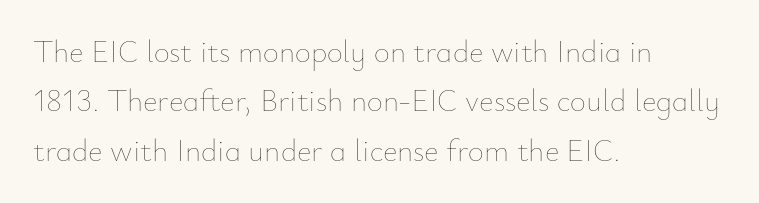
Anything drawn beneath the words? Only blank space. The typesetter chose a ragged-right arrangement here. Standard letterfit; no display-style spreading of the glyphs. Stems and bowls with no extra thickness — not bold. Posture: vertical. You could not count columns in this text — the font is proportionally spaced.
